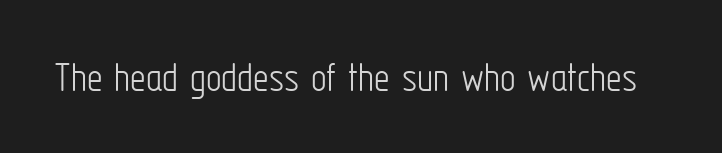
These lines are rendered in a variable-pitch font. How are the letters spaced? Ordinarily, with no added tracking. The font's upright variant was chosen for this text. The letters look calm and open, with moderate or lighter stems. Only glyphs here, with clear space below each row. In terms of letterform style, serifs are entirely absent.
